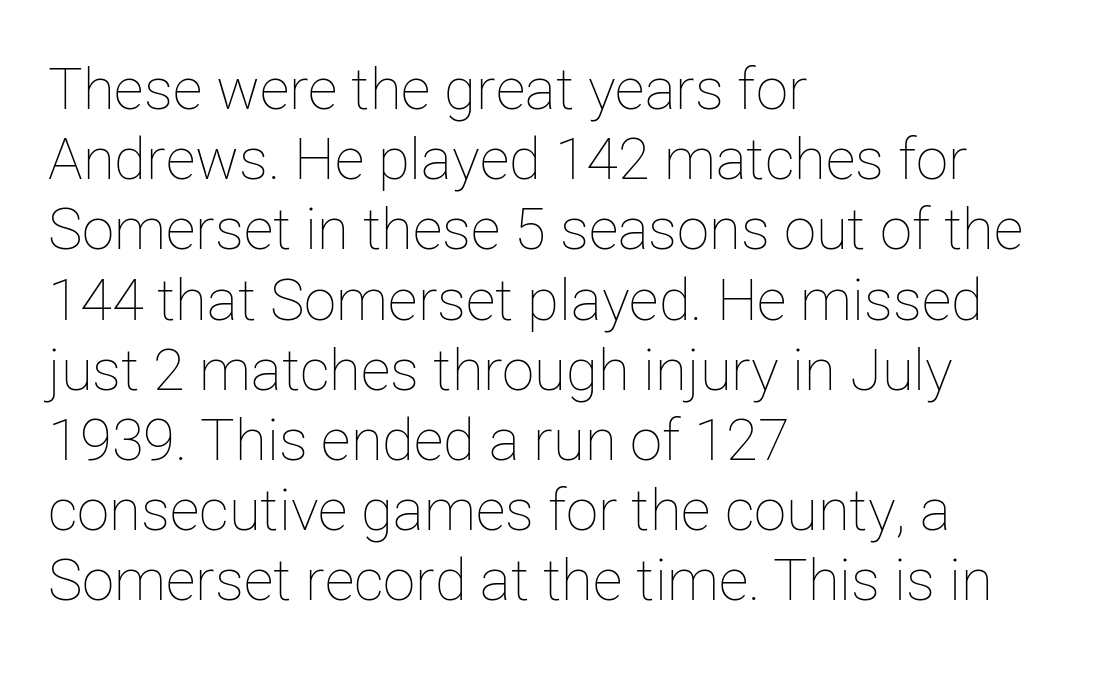
The image shows 58 px thin type, upright; set left-aligned, line spacing 1.21x, normal letter spacing, not underlined; low stroke contrast and a medium x-height.
